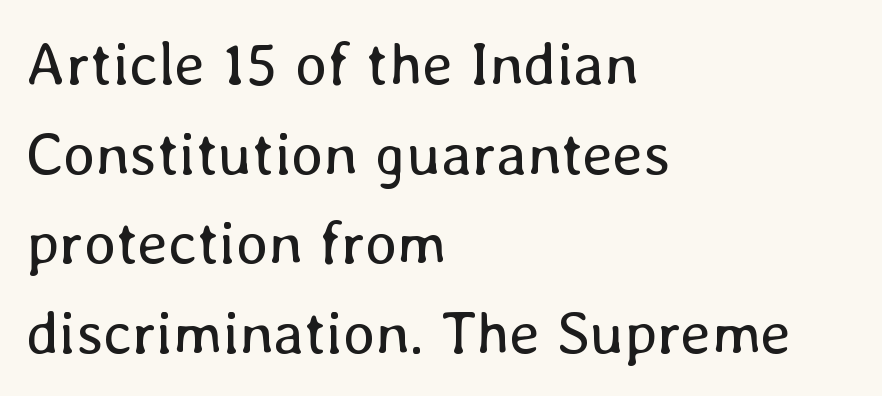
Alignment: flush left. Reading down the column, the eye jumps a familiar distance to each next line. The space directly below the letters is spotless. Does extra space separate the letters? No, they use regular spacing.
